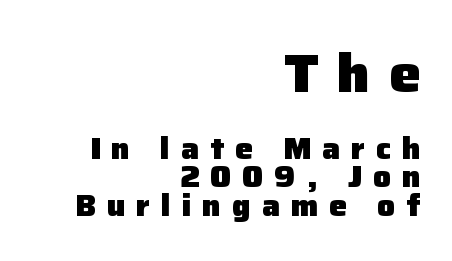
Q: Is the text bold? A: Yes.
Q: Is the text italic (slanted)? A: No, it is upright.
Q: Is the typeface a serif or a sans-serif typeface? A: Sans-serif.
Q: Is the text underlined? A: No.
Q: How is the paragraph aligned? A: Right-aligned.
Q: Is the spacing between letters normal or unusually wide? A: Unusually wide.
Q: Is the spacing between lines tight, normal or loose? A: Tight.
Q: Which block of text is set in a larger size, the first (top) or the second (bottom)? A: The first (top) one.
Q: Width (condensed, normal, or wide)? A: Normal.
Q: Stroke contrast? A: Low.
Q: x-height? A: Medium.
Q: Monospaced? A: No.
